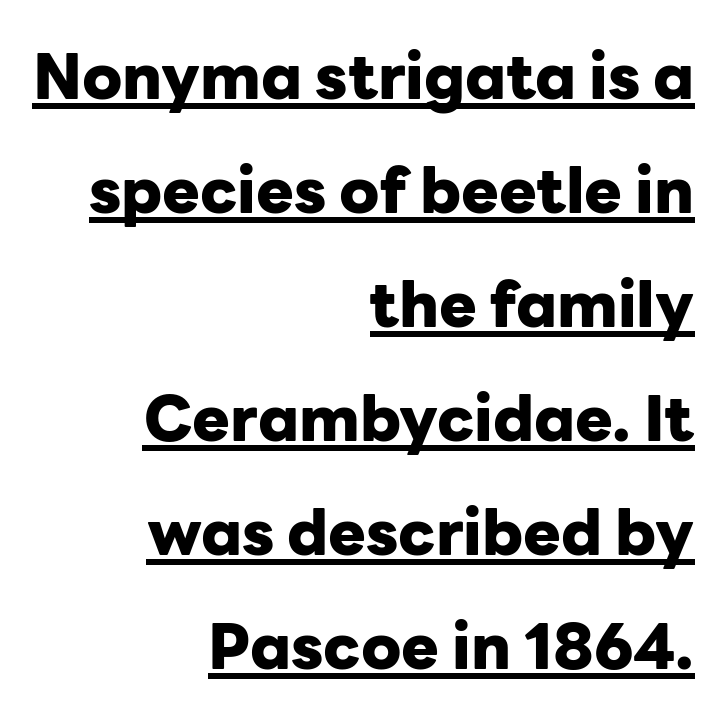
The image shows 63 px heavy sans-serif type, upright; set right-aligned, line spacing 1.81x, normal letter spacing, underlined; low stroke contrast and a medium x-height.
